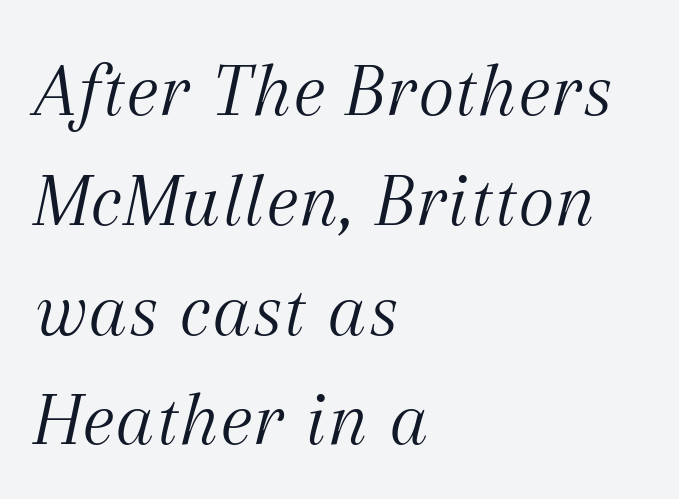
Q: Is the text bold? A: No.
Q: Is the text italic (slanted)? A: Yes, it leans right by about 12 degrees.
Q: Is the typeface a serif or a sans-serif typeface? A: Serif.
Q: Is the text underlined? A: No.
Q: How is the paragraph aligned? A: Left-aligned.
Q: Is the spacing between letters normal or unusually wide? A: Normal.
Q: Is the spacing between lines tight, normal or loose? A: Normal.
Q: Width (condensed, normal, or wide)? A: Normal.
Q: Stroke contrast? A: Medium.
Q: x-height? A: Medium.
Q: Monospaced? A: No.
